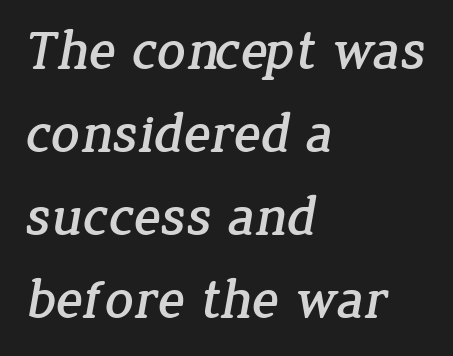
The image shows 56 px serif type; set left-aligned, normal line spacing (1.48x), normal letter spacing, not underlined; low stroke contrast and a medium x-height.
